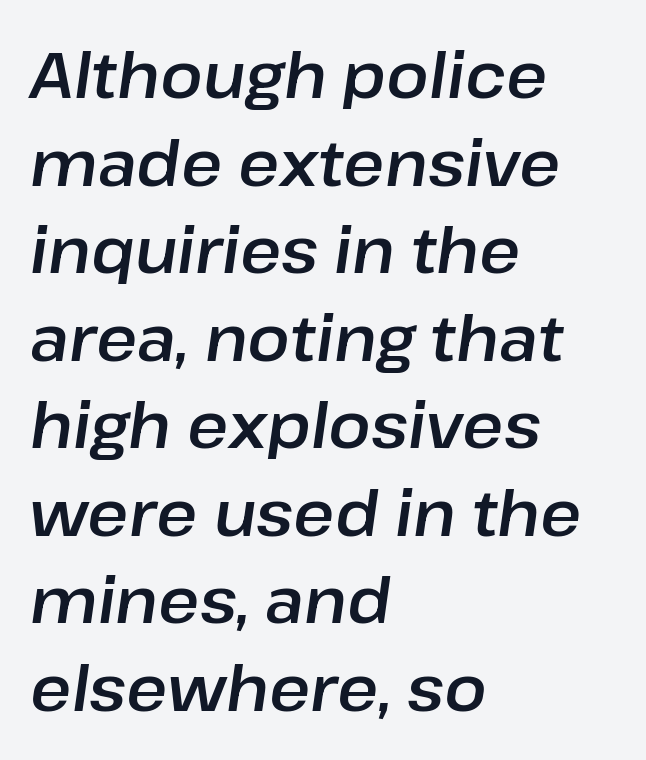
{"italic": "yes", "lean": "right", "slant_degrees": 8, "width": "normal", "stroke_contrast": "low", "x_height": "medium", "monospaced": "no", "underline": "no", "align": "left", "line_spacing": "normal", "line_spacing_ratio": 1.39, "letter_spacing": "normal", "letter_spacing_em": 0.0, "glyph_px": 63}
